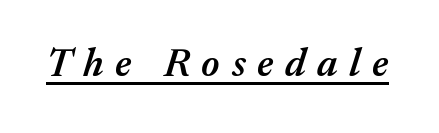
This sample has the flowing, uneven cadence of proportional lettering. Typesetter's note: demi weight, one step under bold. The tracking jumps out immediately: characters are airy and widely separated. Each line of the rendering has a horizontal stroke beneath the glyphs. The font's italic variant was chosen for this text.
